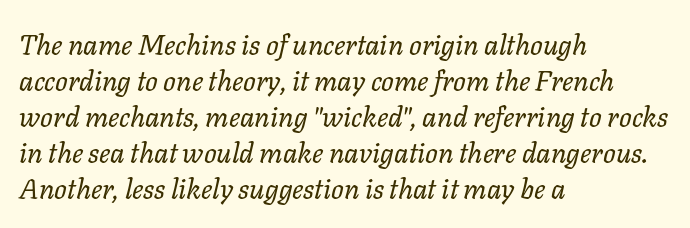
The image shows 28 px regular-weight type, italic (leaning right); set left-aligned, normal line spacing (1.29x), normal letter spacing, not underlined; low stroke contrast and a medium x-height.
